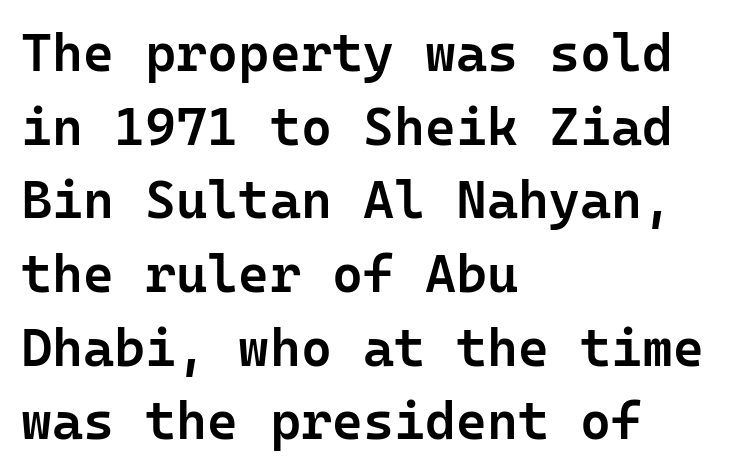
The image shows 53 px semibold sans-serif type, upright; set left-aligned, normal line spacing (1.39x), normal letter spacing, not underlined; low stroke contrast and a medium x-height.
